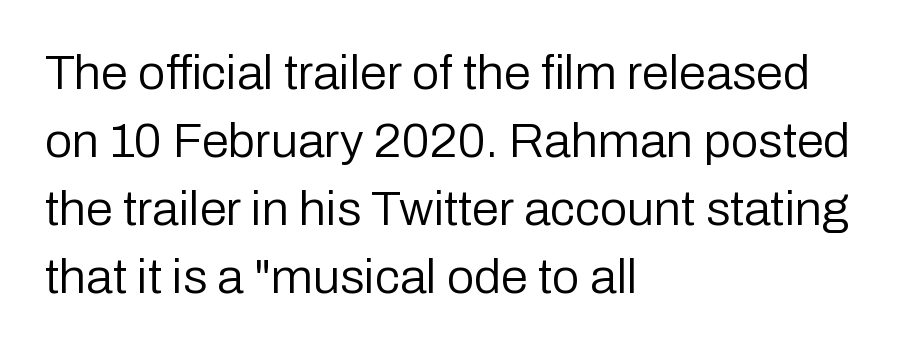
{"serif": "no", "italic": "no", "bold": "no", "weight": "regular", "width": "normal", "stroke_contrast": "low", "x_height": "medium", "monospaced": "no", "underline": "no", "align": "left", "line_spacing": "normal", "line_spacing_ratio": 1.39, "letter_spacing": "normal", "letter_spacing_em": 0.0, "glyph_px": 49}
